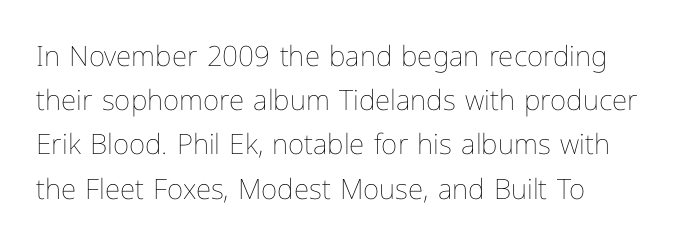
{"italic": "no", "bold": "no", "weight": "thin", "width": "normal", "stroke_contrast": "low", "x_height": "medium", "monospaced": "no", "underline": "no", "line_spacing": "normal", "line_spacing_ratio": 1.58, "letter_spacing": "normal", "letter_spacing_em": 0.0, "glyph_px": 28}
